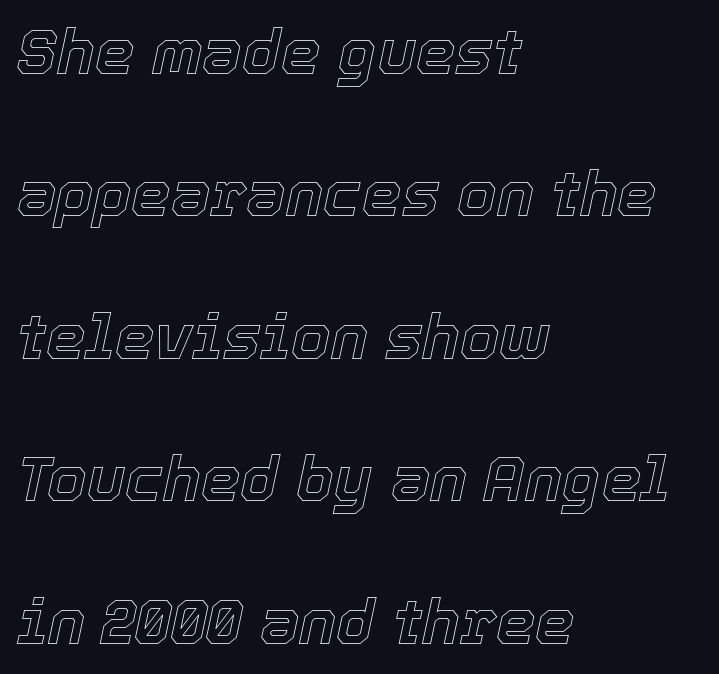
The image shows 63 px text type, italic (leaning right); set left-aligned, loose line spacing (2.26x), normal letter spacing, not underlined; a medium x-height.
